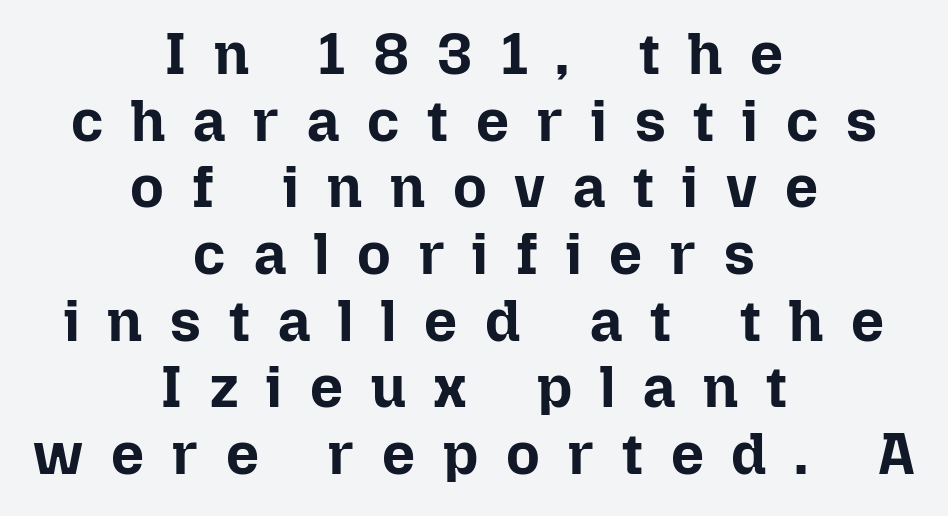
The passage is arranged like a title page — every line centered. The line texture is sparse and dotted thanks to wide tracking. The passage shown is typed in a proportional face where columns would drift. Interline gaps are noticeably narrow in this sample. Does the lettering tilt? It doesn't — this is upright.
